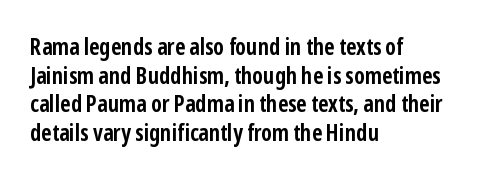
Q: Is the text bold? A: Yes.
Q: Is the text italic (slanted)? A: No, it is upright.
Q: Is the text underlined? A: No.
Q: How is the paragraph aligned? A: Left-aligned.
Q: Is the spacing between letters normal or unusually wide? A: Normal.
